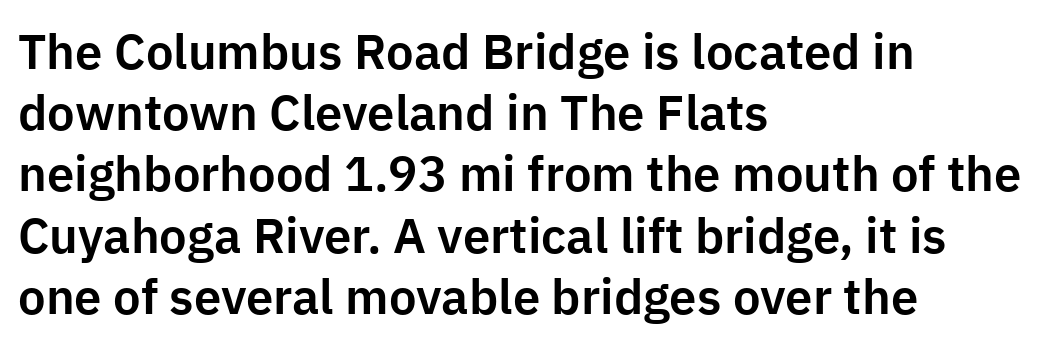
The image shows 49 px sans-serif type, upright; set left-aligned, normal line spacing (1.25x), normal letter spacing, not underlined; low stroke contrast and a medium x-height.
